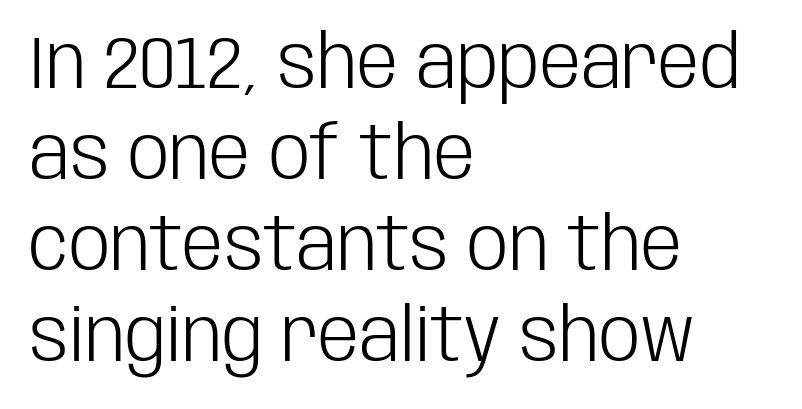
Note the varied advance widths — an 'i' is clearly narrower than an 'm'. How are the letters spaced? Ordinarily, with no added tracking. The rendering shows plain stroke endings on the letterforms — a sans-serif design. Caption: multi-line text, flush left, ragged right. Each stroke keeps to a modest, everyday thickness or less. Nope, not italic — everything's standing straight.
